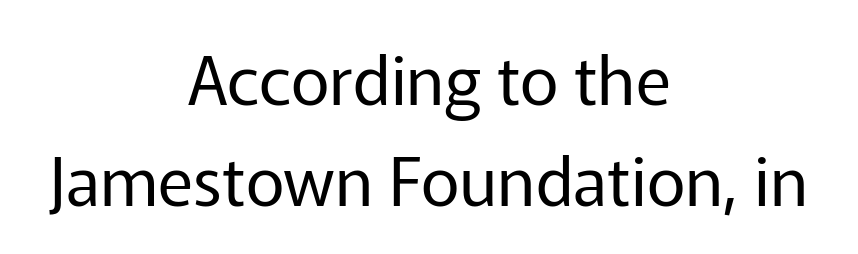
The image shows 67 px regular-weight sans-serif type, upright; set centered, normal line spacing (1.51x), normal letter spacing, not underlined; low stroke contrast and a medium x-height.
